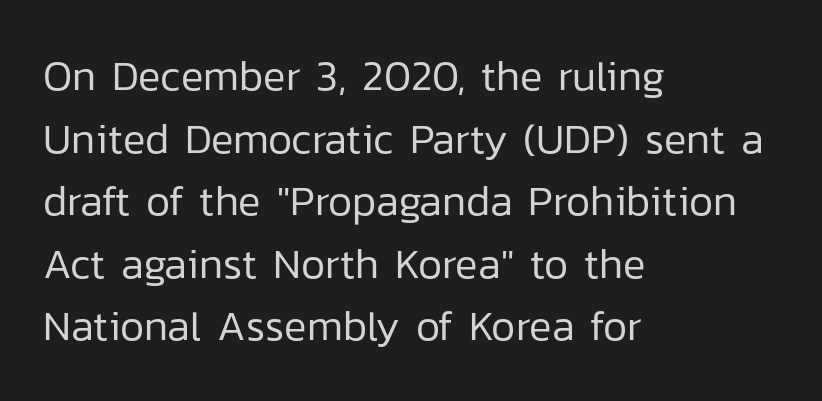
{"serif": "no", "italic": "no", "bold": "no", "weight": "regular", "width": "normal", "stroke_contrast": "low", "x_height": "medium", "monospaced": "no", "underline": "no", "align": "left", "line_spacing": "normal", "line_spacing_ratio": 1.49, "letter_spacing": "normal", "letter_spacing_em": 0.0, "glyph_px": 42}
